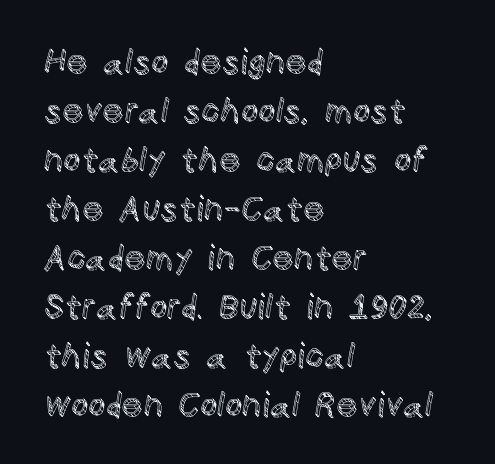
{"width": "normal", "x_height": "large", "monospaced": "no", "underline": "no", "align": "left", "line_spacing": "normal", "line_spacing_ratio": 1.44, "letter_spacing": "normal", "letter_spacing_em": 0.0, "glyph_px": 34}
